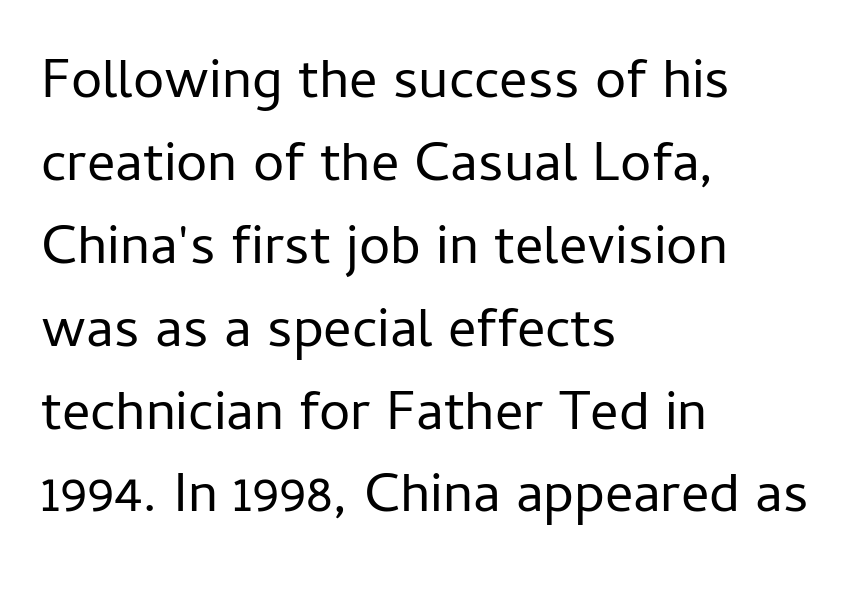
The letterforms sit at book weight or below. Honestly, there is no underline to notice here at all. Nobody touched the tracking dial on this one. The rendering uses a moderate line-height, typical for paragraphs. Does the lettering tilt? It doesn't — this is upright. This rendering uses left alignment, leaving the right contour irregular.
